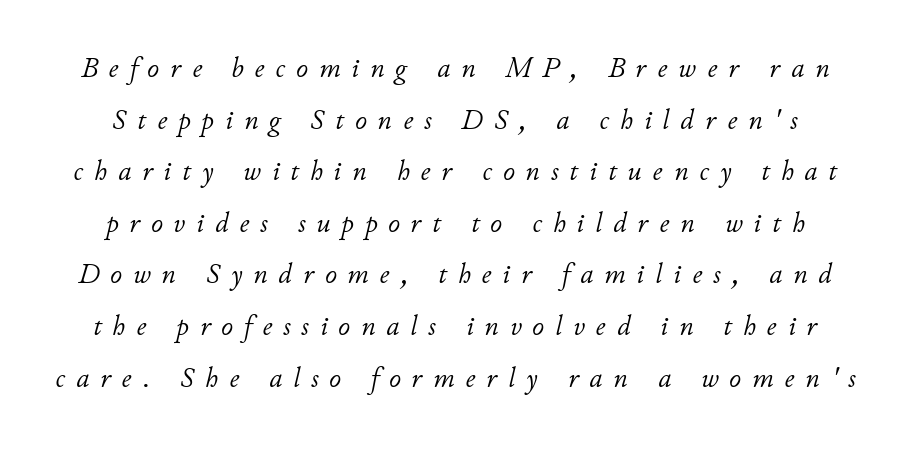
Q: Is the text bold? A: No.
Q: Is the text italic (slanted)? A: Yes, it leans right by about 11 degrees.
Q: Is the text underlined? A: No.
Q: Is the spacing between letters normal or unusually wide? A: Unusually wide.
Q: Width (condensed, normal, or wide)? A: Normal.
Q: Stroke contrast? A: Low.
Q: x-height? A: Small.
Q: Monospaced? A: No.
